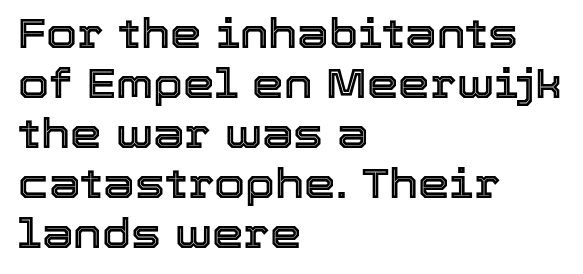
Q: Is the text italic (slanted)? A: No, it is upright.
Q: Is the text underlined? A: No.
Q: How is the paragraph aligned? A: Left-aligned.
Q: Is the spacing between letters normal or unusually wide? A: Normal.
Q: Is the spacing between lines tight, normal or loose? A: Normal.
Q: Width (condensed, normal, or wide)? A: Normal.
Q: x-height? A: Medium.
Q: Monospaced? A: No.
